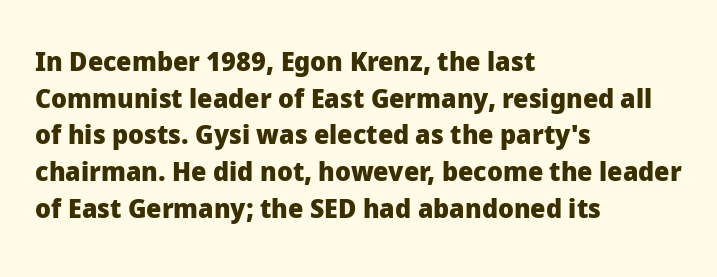
{"italic": "no", "bold": "yes", "underline": "no", "align": "left", "line_spacing": "normal", "line_spacing_ratio": 1.36, "letter_spacing": "normal", "letter_spacing_em": 0.0, "glyph_px": 27}
